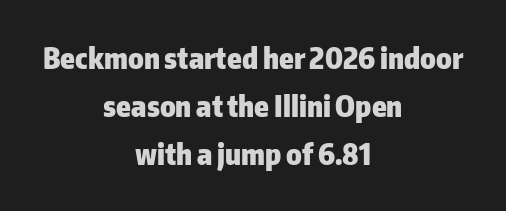
The image shows 29 px heavy sans-serif type, upright; set centered, normal line spacing (1.65x), normal letter spacing, not underlined; low stroke contrast and a medium x-height.
